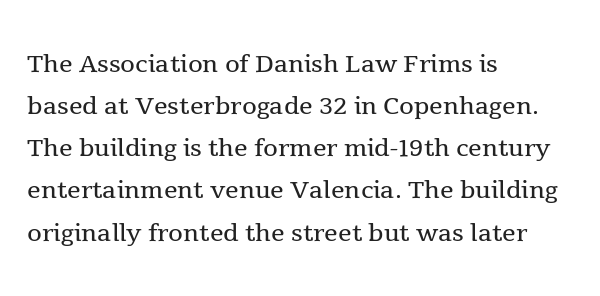
Here the glyphs are tracked normally, forming tight word shapes. Do the characters align in a grid? No, the font is proportional. Leftover space on each line is placed entirely after the last word. Unlike italic type, these characters show no tilt at all. The typeface chosen for these lines features serifs. Is this a heavy cut? Hardly; it is regular or lighter.
